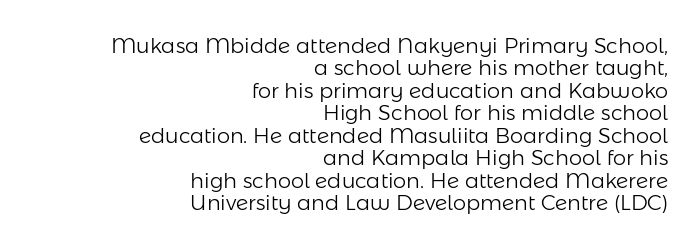
{"italic": "no", "bold": "no", "underline": "no", "align": "right", "line_spacing": "tight", "line_spacing_ratio": 1.07, "letter_spacing": "normal", "letter_spacing_em": 0.0, "glyph_px": 21}
